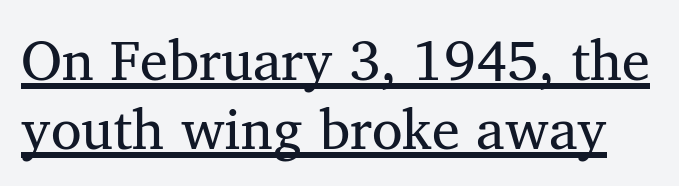
Q: Is the text bold? A: No.
Q: Is the typeface a serif or a sans-serif typeface? A: Serif.
Q: Is the text underlined? A: Yes.
Q: Is the spacing between letters normal or unusually wide? A: Normal.
Q: Width (condensed, normal, or wide)? A: Normal.
Q: Stroke contrast? A: Medium.
Q: x-height? A: Medium.
Q: Monospaced? A: No.
